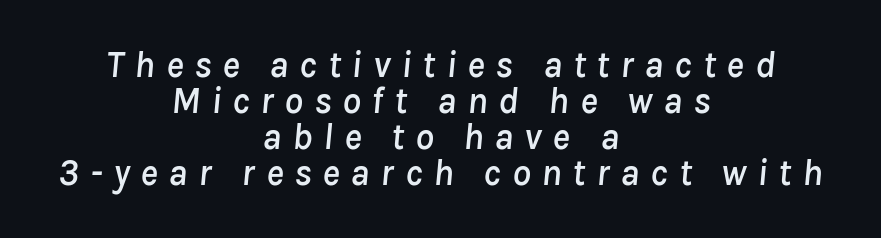
Nobody drew a line under any word here. Layout note: lines centered. The passage shown has open, widely tracked lettering throughout. In terms of posture, this sample is oblique.
